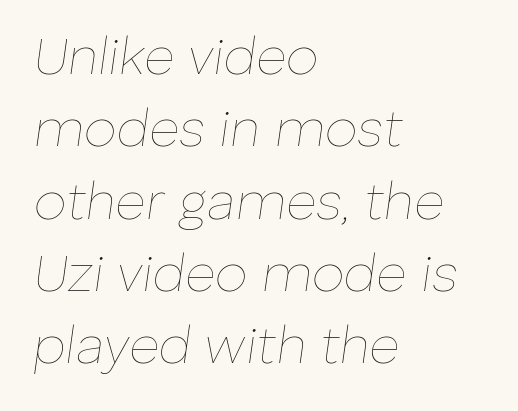
Q: Is the text bold? A: No.
Q: Is the text italic (slanted)? A: Yes, it leans right by about 8 degrees.
Q: Is the text underlined? A: No.
Q: How is the paragraph aligned? A: Left-aligned.
Q: Is the spacing between letters normal or unusually wide? A: Normal.
Q: Is the spacing between lines tight, normal or loose? A: Normal.
Q: Width (condensed, normal, or wide)? A: Normal.
Q: Stroke contrast? A: Low.
Q: x-height? A: Medium.
Q: Monospaced? A: No.
